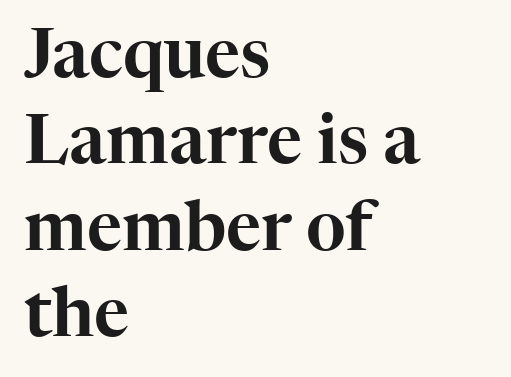
The image shows 68 px serif type, upright; set left-aligned, normal line spacing (1.27x), normal letter spacing, not underlined; high stroke contrast and a medium x-height.
